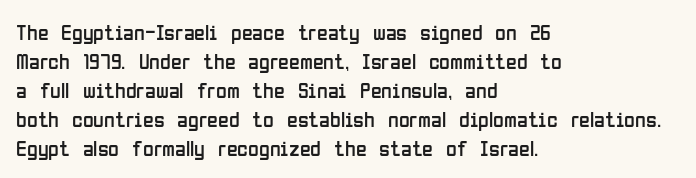
Tall strokes in this sample are plumb rather than angled. The passage shown has conventional tracking throughout. Every row of glyphs begins at an identical x-position on the left. A normal amount of white space separates one row of letters from the next. Type without underlining.
